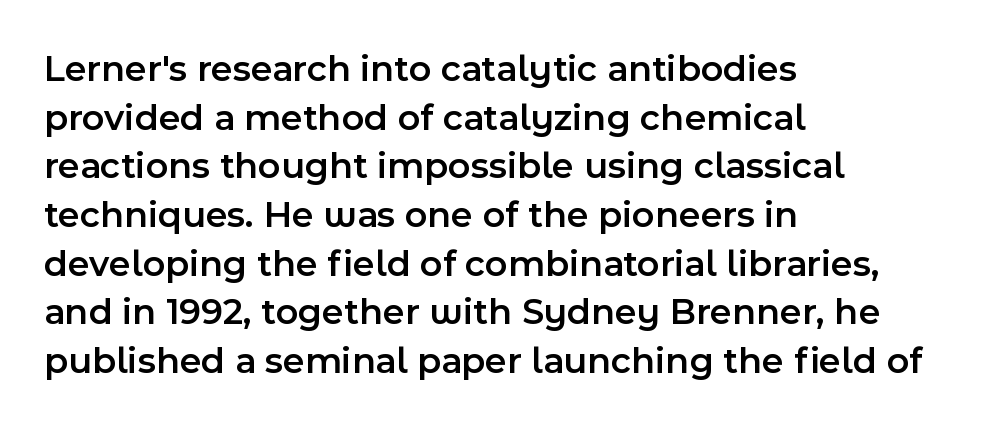
Q: Is the text bold? A: Semi-bold.
Q: Is the text italic (slanted)? A: No, it is upright.
Q: Is the typeface a serif or a sans-serif typeface? A: Sans-serif.
Q: Is the text underlined? A: No.
Q: How is the paragraph aligned? A: Left-aligned.
Q: Is the spacing between letters normal or unusually wide? A: Normal.
Q: Is the spacing between lines tight, normal or loose? A: Normal.
Q: Width (condensed, normal, or wide)? A: Normal.
Q: x-height? A: Medium.
Q: Monospaced? A: No.
